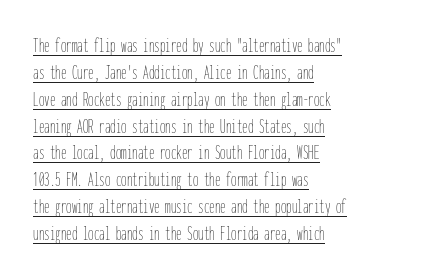
Q: Is the text bold? A: No.
Q: Is the text italic (slanted)? A: No, it is upright.
Q: Is the text underlined? A: Yes.
Q: How is the paragraph aligned? A: Left-aligned.
Q: Is the spacing between letters normal or unusually wide? A: Normal.
